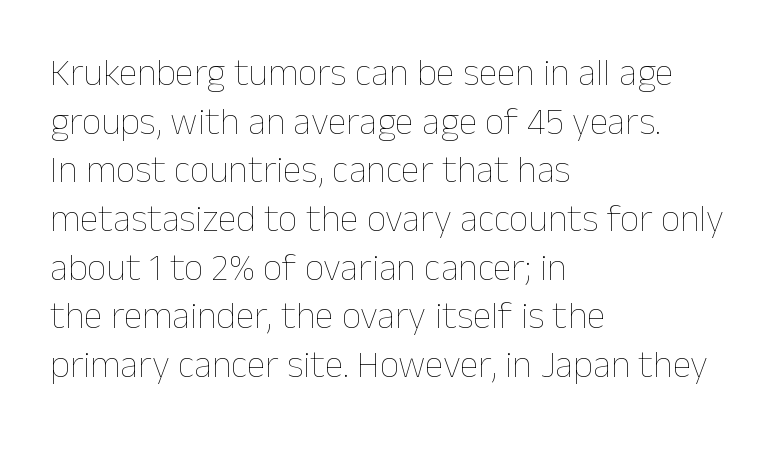
{"italic": "no", "bold": "no", "weight": "thin", "width": "normal", "stroke_contrast": "low", "x_height": "medium", "monospaced": "no", "underline": "no", "align": "left", "line_spacing": "normal", "line_spacing_ratio": 1.28, "letter_spacing": "normal", "letter_spacing_em": 0.0, "glyph_px": 38}
